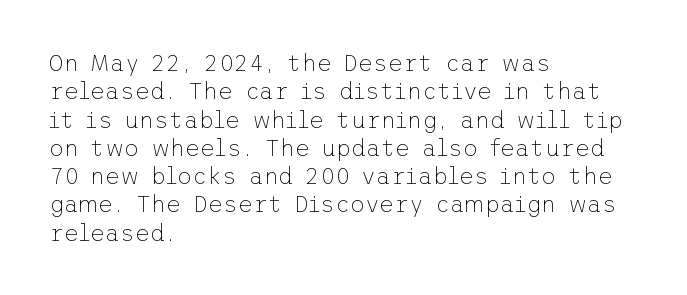
The image shows 23 px text type, upright; set left-aligned, line spacing 1.23x, normal letter spacing, not underlined.
